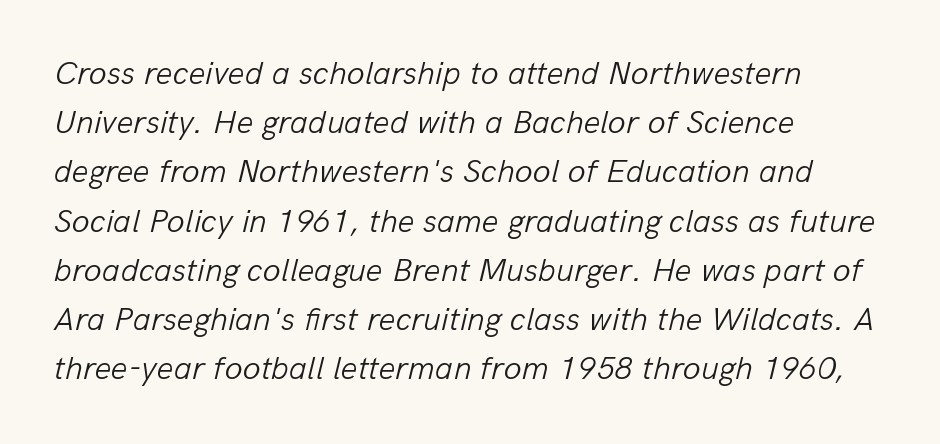
{"italic": "yes", "lean": "right", "slant_degrees": 13, "bold": "no", "weight": "light", "width": "normal", "stroke_contrast": "low", "x_height": "medium", "monospaced": "no", "underline": "no", "align": "left", "line_spacing": "normal", "line_spacing_ratio": 1.49, "letter_spacing": "normal", "letter_spacing_em": 0.0, "glyph_px": 33}
